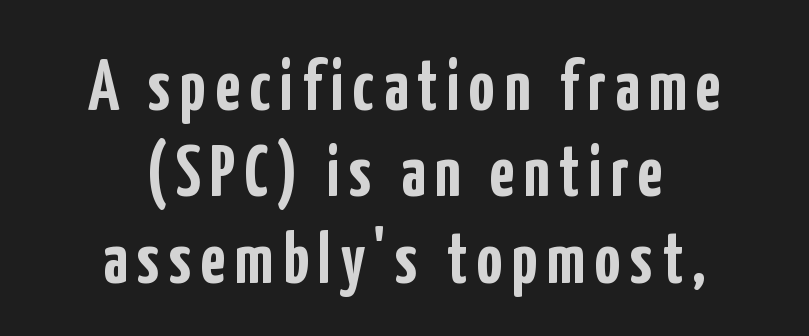
The image shows 72 px semibold, condensed sans-serif type, upright; set centered, line spacing 1.2x, not underlined; low stroke contrast and a medium x-height.
